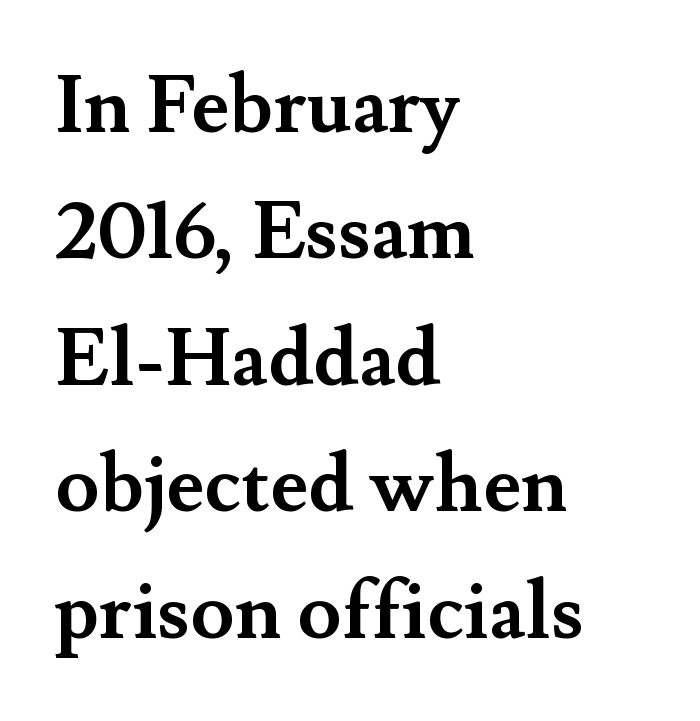
The image shows 80 px semibold serif type, upright; set left-aligned, normal line spacing (1.58x), normal letter spacing, not underlined; medium stroke contrast and a small x-height.
